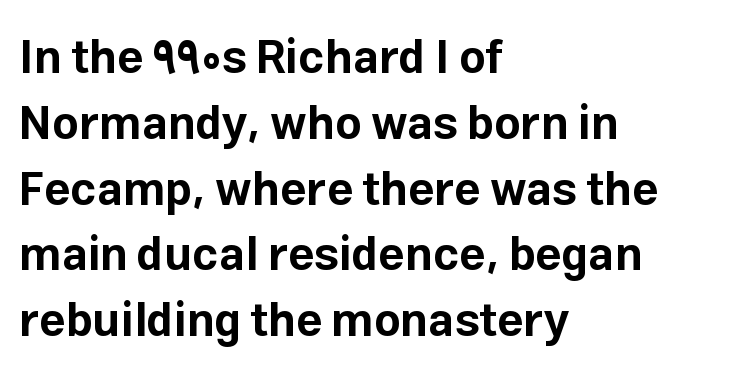
{"serif": "no", "italic": "no", "bold": "yes", "weight": "bold", "width": "normal", "stroke_contrast": "low", "x_height": "medium", "monospaced": "no", "underline": "no", "align": "left", "line_spacing": "normal", "line_spacing_ratio": 1.43, "letter_spacing": "normal", "letter_spacing_em": 0.0, "glyph_px": 46}
